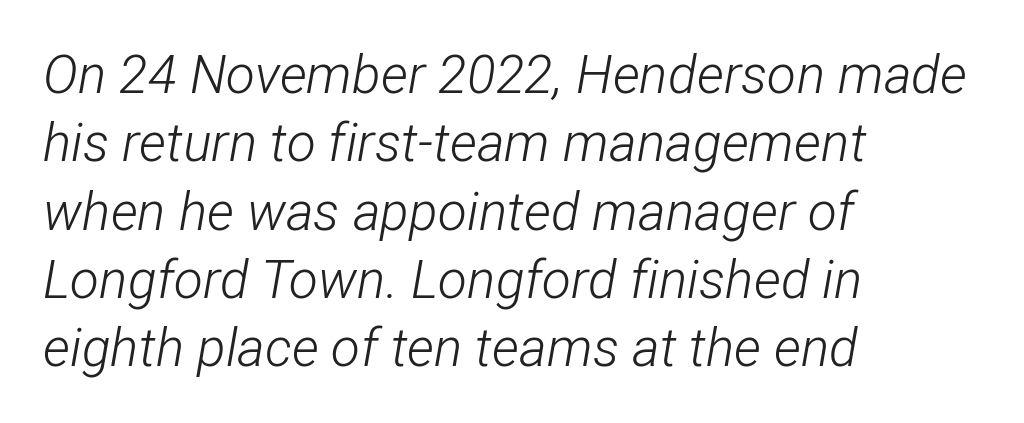
Q: Is the text bold? A: No.
Q: Is the text italic (slanted)? A: Yes, it leans right by about 12 degrees.
Q: Is the text underlined? A: No.
Q: How is the paragraph aligned? A: Left-aligned.
Q: Is the spacing between letters normal or unusually wide? A: Normal.
Q: Is the spacing between lines tight, normal or loose? A: Normal.
Q: Width (condensed, normal, or wide)? A: Condensed.
Q: Stroke contrast? A: Low.
Q: x-height? A: Medium.
Q: Monospaced? A: No.
